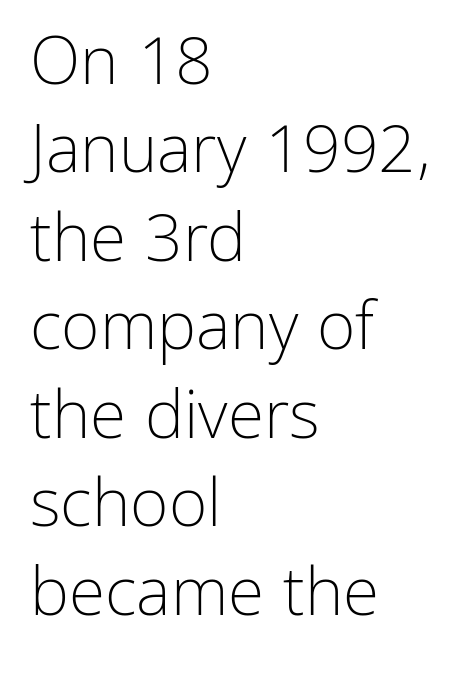
Q: Is the text bold? A: No.
Q: Is the text italic (slanted)? A: No, it is upright.
Q: Is the typeface a serif or a sans-serif typeface? A: Sans-serif.
Q: Is the text underlined? A: No.
Q: How is the paragraph aligned? A: Left-aligned.
Q: Is the spacing between letters normal or unusually wide? A: Normal.
Q: Is the spacing between lines tight, normal or loose? A: Normal.
Q: Width (condensed, normal, or wide)? A: Normal.
Q: Stroke contrast? A: Low.
Q: x-height? A: Medium.
Q: Monospaced? A: No.
